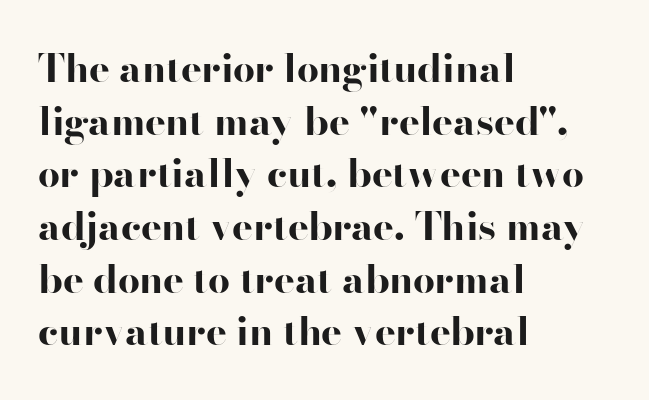
These lines keep a tight, regular rhythm from letter to letter. These lines sit exactly where default settings would place them. Ordinary non-slanted type is in use. Has an underline been added? It has not. Which margin do the lines hug? The left one — the right edge is uneven. These lines are composed in type without serifs.
